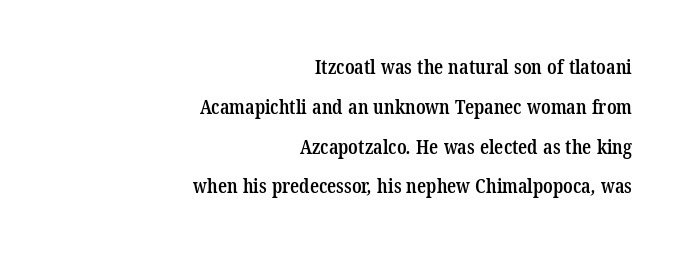
{"bold": "semi", "underline": "no", "align": "right", "line_spacing": "loose", "line_spacing_ratio": 1.99, "letter_spacing": "normal", "letter_spacing_em": 0.0, "glyph_px": 20}
